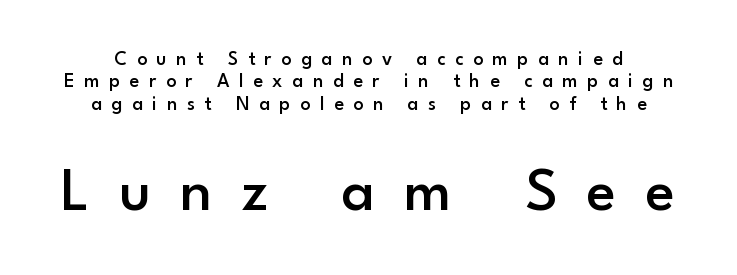
Between these two stacked blocks, the lower one wins on size. If you drew a line through each stem, it would be perfectly vertical. Compared with typical paragraphs, the rows here are closer together. Bare-footed words on every line. The typeface chosen for these lines omits serifs.
